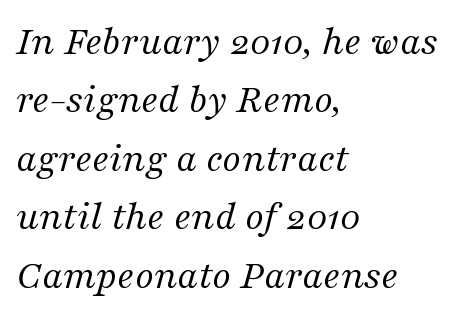
This rendering leaves character spacing at its baseline value. The paragraph shown leans on its left margin. A clean baseline with only descenders dipping below it. Posture: slanted. The leading is moderate, giving the passage an even texture.
